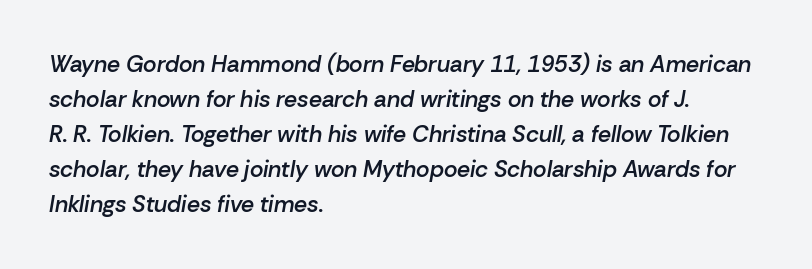
The axis of the letterforms is tilted away from vertical. In CSS terms this would be text-align: left. Words float on clear page, feet unadorned. A somewhat darkened texture: the type is semibold rather than bold.
